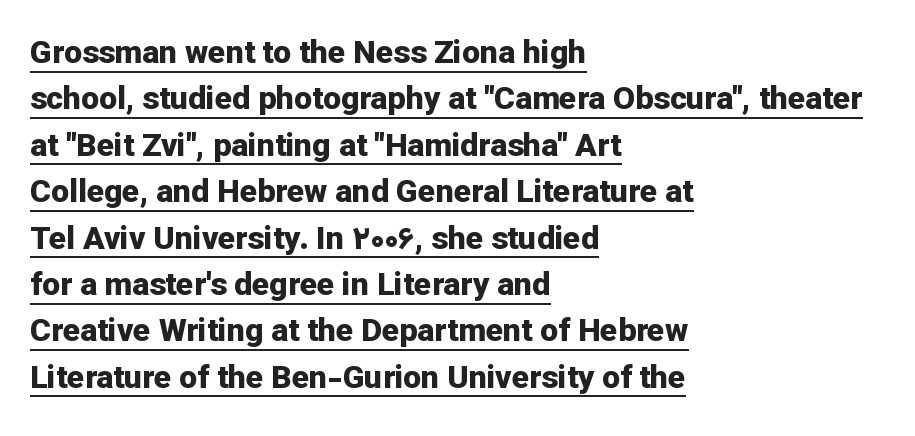
{"serif": "no", "italic": "no", "bold": "yes", "weight": "bold", "width": "normal", "stroke_contrast": "low", "x_height": "medium", "monospaced": "no", "underline": "yes", "align": "left", "line_spacing": "normal", "line_spacing_ratio": 1.45, "letter_spacing": "normal", "letter_spacing_em": 0.0, "glyph_px": 32}
